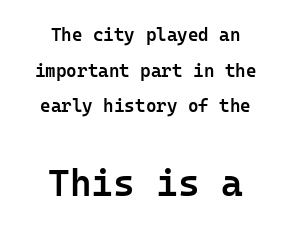
The image shows 37 px semibold sans-serif type, upright, monospaced; set centered, loose line spacing (1.98x), normal letter spacing, not underlined; the second (bottom) block is 2.06x larger; low stroke contrast and a medium x-height.
